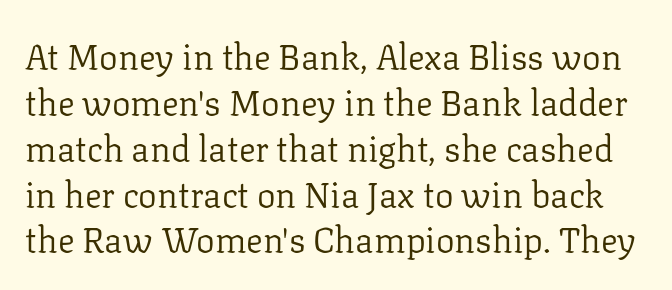
The image shows 35 px regular-weight serif type, upright; set normal line spacing (1.31x), normal letter spacing, not underlined; low stroke contrast and a medium x-height.
